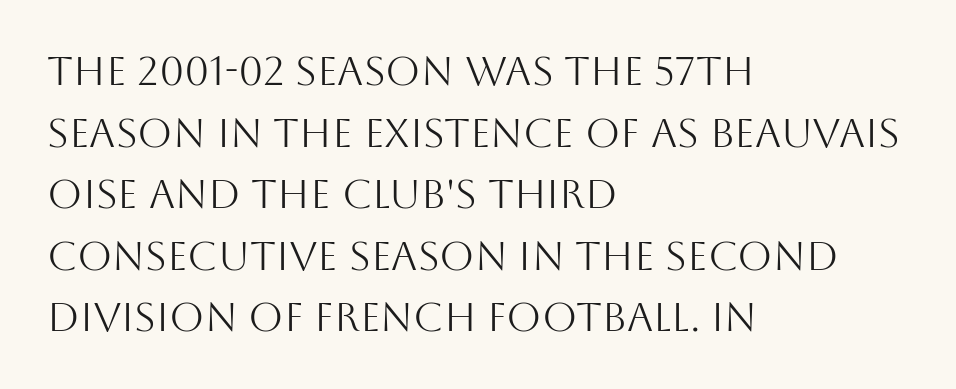
The image shows 40 px light sans-serif type, upright; set left-aligned, normal line spacing (1.54x), normal letter spacing, not underlined; medium stroke contrast and a large x-height.
